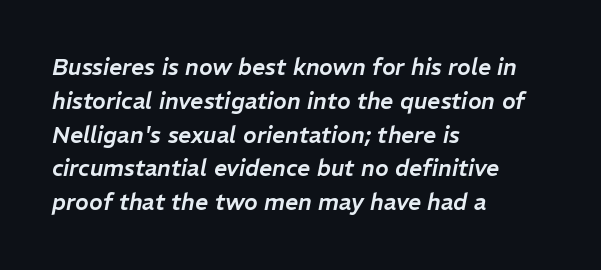
The rag falls on the right side of this text block. Leading: standard. An italicized treatment has been applied to the whole sample. Clear beneath every line of the passage. Between one letter and the next there's only the usual sliver of space.
